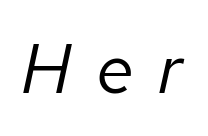
Q: Is the text bold? A: No.
Q: Is the text italic (slanted)? A: Yes, it leans right by about 12 degrees.
Q: Is the text underlined? A: No.
Q: Is the spacing between letters normal or unusually wide? A: Unusually wide.
Q: Width (condensed, normal, or wide)? A: Normal.
Q: Stroke contrast? A: Low.
Q: x-height? A: Medium.
Q: Monospaced? A: No.
